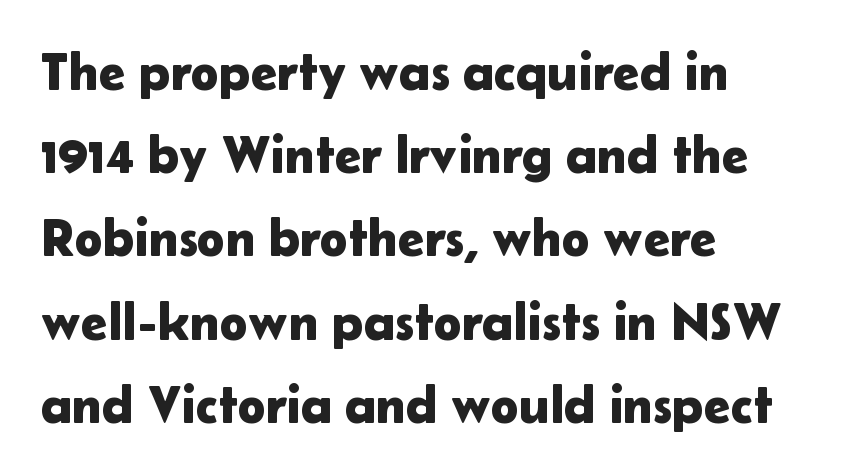
Glance below the letters and you will spot only blank space. The passage shown is typed in a proportional face where columns would drift. Characters remain perfectly vertical along every line. Is the letter spacing exaggerated? No — it looks like the ordinary default.
